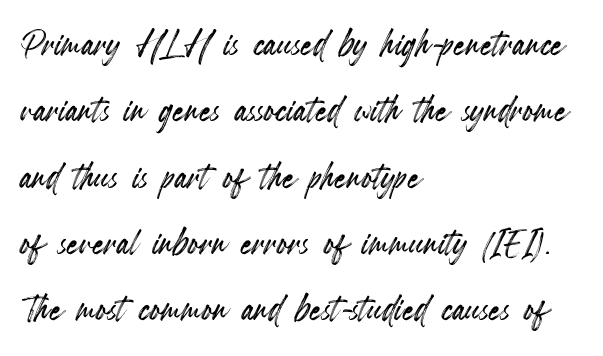
Q: Is the text italic (slanted)? A: Yes.
Q: Is the text underlined? A: No.
Q: How is the paragraph aligned? A: Left-aligned.
Q: Is the spacing between letters normal or unusually wide? A: Normal.
Q: Is the spacing between lines tight, normal or loose? A: Normal.
Q: Width (condensed, normal, or wide)? A: Condensed.
Q: x-height? A: Small.
Q: Monospaced? A: No.
